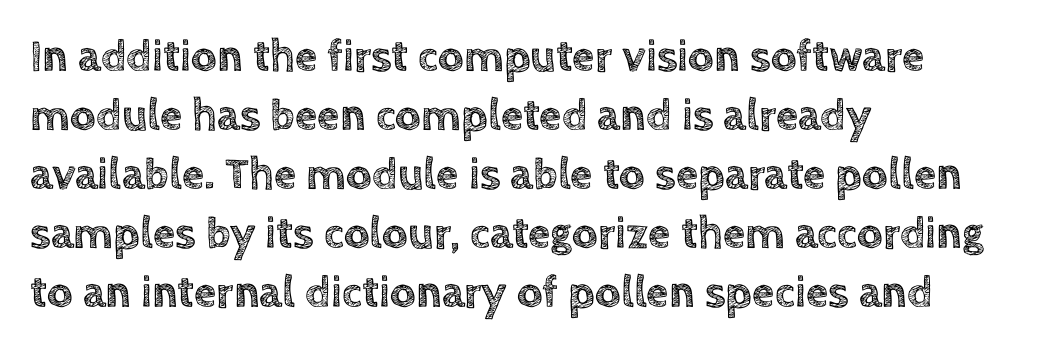
Q: Is the text italic (slanted)? A: No, it is upright.
Q: Is the text underlined? A: No.
Q: How is the paragraph aligned? A: Left-aligned.
Q: Is the spacing between letters normal or unusually wide? A: Normal.
Q: Is the spacing between lines tight, normal or loose? A: Normal.
Q: Width (condensed, normal, or wide)? A: Normal.
Q: x-height? A: Large.
Q: Monospaced? A: No.
